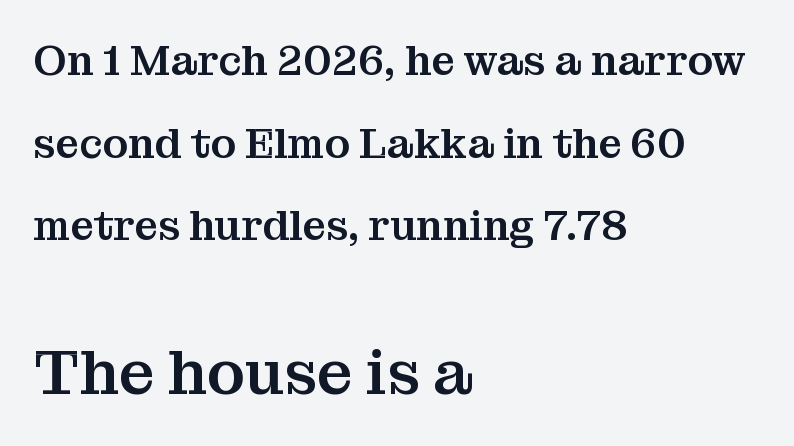
{"serif": "yes", "italic": "no", "width": "normal", "stroke_contrast": "medium", "x_height": "medium", "monospaced": "no", "underline": "no", "align": "left", "line_spacing": "loose", "line_spacing_ratio": 1.97, "letter_spacing": "normal", "letter_spacing_em": 0.0, "larger_block": "second", "size_ratio": 1.5, "glyph_px": 63}
